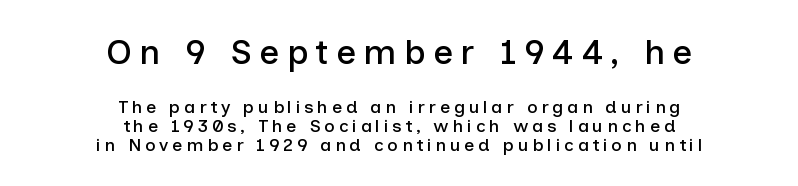
Each new line begins almost immediately beneath the previous one. Style check: upright. One-word summary of the alignment: center. The letters advance in unequal steps, a hallmark of proportional type. Underlining? Definitely not there.
